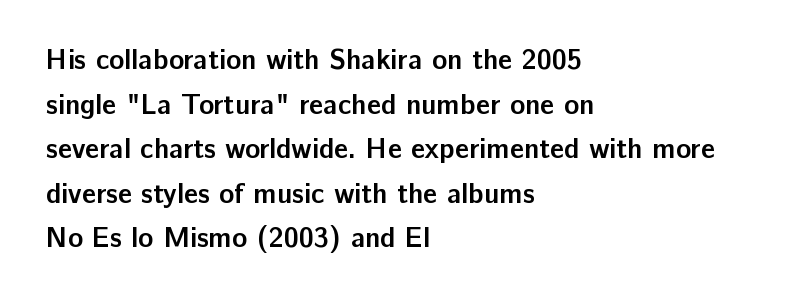
Q: Is the text bold? A: Yes.
Q: Is the text italic (slanted)? A: No, it is upright.
Q: Is the typeface a serif or a sans-serif typeface? A: Sans-serif.
Q: Is the text underlined? A: No.
Q: How is the paragraph aligned? A: Left-aligned.
Q: Is the spacing between letters normal or unusually wide? A: Normal.
Q: Is the spacing between lines tight, normal or loose? A: Normal.
Q: Width (condensed, normal, or wide)? A: Normal.
Q: Stroke contrast? A: Low.
Q: x-height? A: Medium.
Q: Monospaced? A: No.
